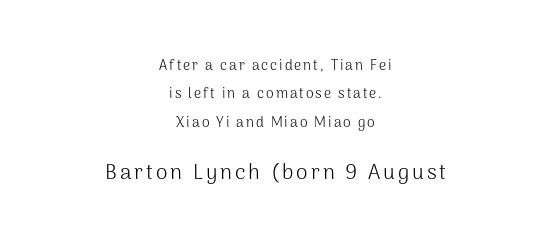
Which of the two is more prominent by size? The second, at the bottom. Letters rest on an invisible, unmarked baseline. Summary of vertical rhythm: relaxed, with wide interline spacing. No extra ink here — the face is not bold.
